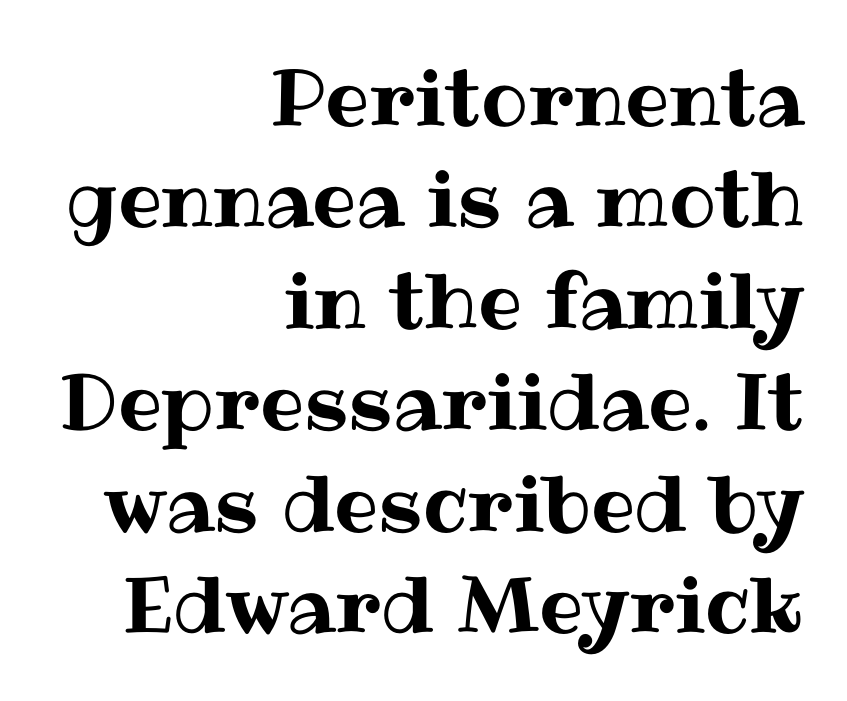
Look at the tracking — it's just the regular setting, nothing added. Right-aligned paragraph, ragged on the left. Each new line begins a customary step beneath the previous one. The space beneath each line is pristine and unruled. The rendering uses natural spacing where letterforms have individual widths.
